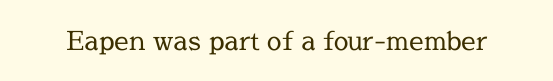
{"italic": "no", "bold": "no", "underline": "no", "letter_spacing": "normal", "letter_spacing_em": 0.0, "glyph_px": 26}
